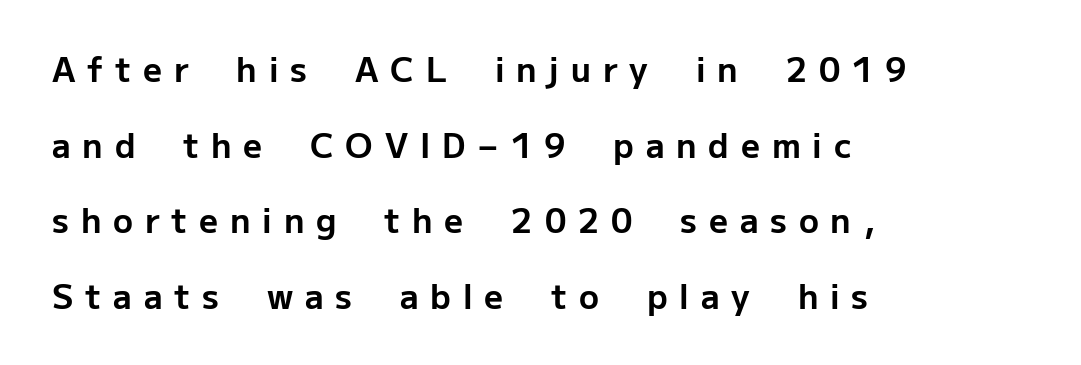
Varying glyph widths throughout — classic text-font behaviour. Letter spacing: wide. A full-strength bold gives these letters their thick strokes. Grotesque or geometric, the face here clearly has no serifs.
